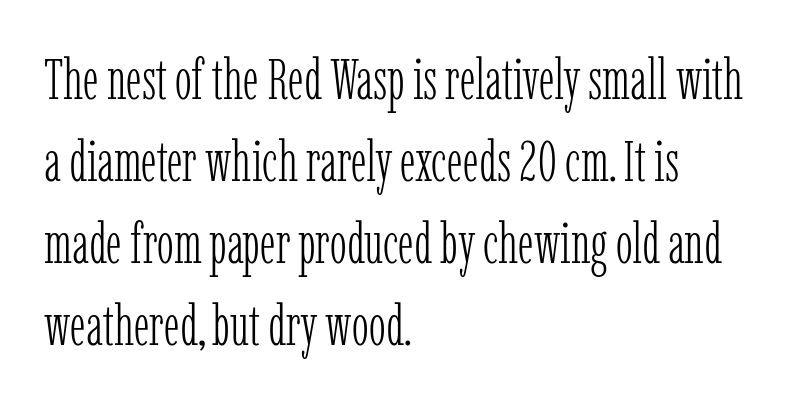
A typesetter would call this zero additional tracking. Leading: standard. On a weight scale, this lands at 450 or below. This is roman type, the default non-slanted kind. Looks like regular typesetting: each glyph gets only the width it needs.
